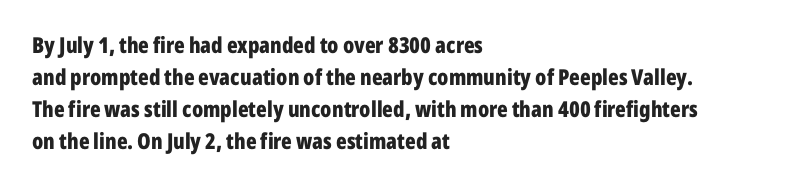
These lines were composed using upright roman letters. Bare-footed words on every line. The vertical gap from one line to the next is medium. Leftover space on each line is placed entirely after the last word. The line texture is even and compact thanks to regular tracking.
